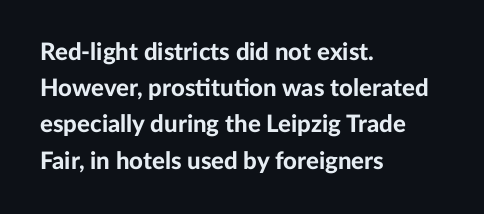
The vertical gap from one line to the next is medium. In terms of posture, this sample is upright. Look at the stroke-to-counter ratio: heavy, a bold. Clear beneath every line of the passage. Casual observation: everything's shoved over to the left. You could call the tracking neutral — neither tight nor loose.
